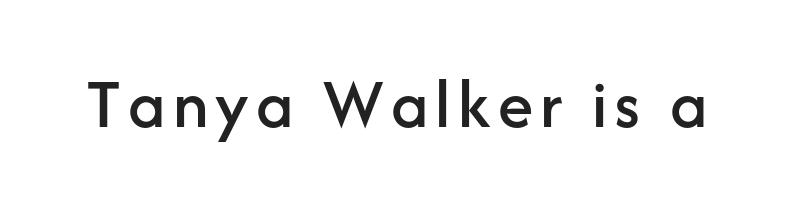
The baseline area is clear. Does the lettering tilt? It doesn't — this is upright. Are there feet on the stems? There aren't — it's a sans. A typesetter would call this proportional, since set widths differ per character.
